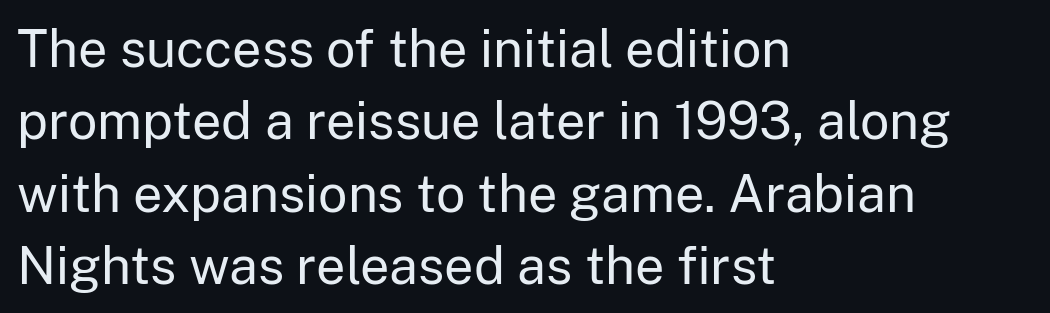
{"serif": "no", "italic": "no", "bold": "no", "weight": "regular", "width": "normal", "stroke_contrast": "low", "x_height": "medium", "monospaced": "no", "underline": "no", "align": "left", "line_spacing": "normal", "line_spacing_ratio": 1.39, "letter_spacing": "normal", "letter_spacing_em": 0.0, "glyph_px": 52}
